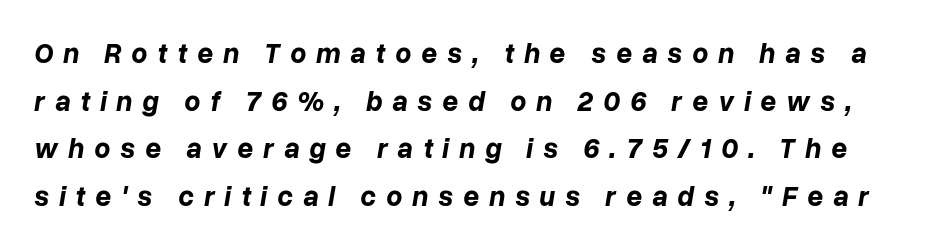
Just letters on the line, the space beneath them empty. Characters follow at a spacing far wider than the type designer built in. The face used here has a pronounced slope to its letters. Leading: standard.
